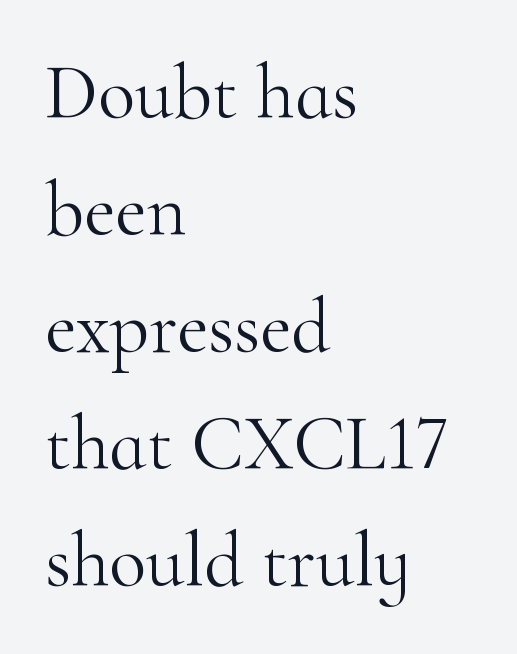
The image shows 77 px light serif type, upright; set left-aligned, normal line spacing (1.52x), normal letter spacing, not underlined; high stroke contrast and a small x-height.
